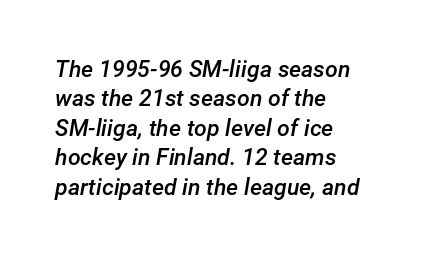
Q: Is the text bold? A: Semi-bold.
Q: Is the text italic (slanted)? A: Yes, it leans right by about 12 degrees.
Q: Is the text underlined? A: No.
Q: How is the paragraph aligned? A: Left-aligned.
Q: Is the spacing between letters normal or unusually wide? A: Normal.
Q: Is the spacing between lines tight, normal or loose? A: Normal.
